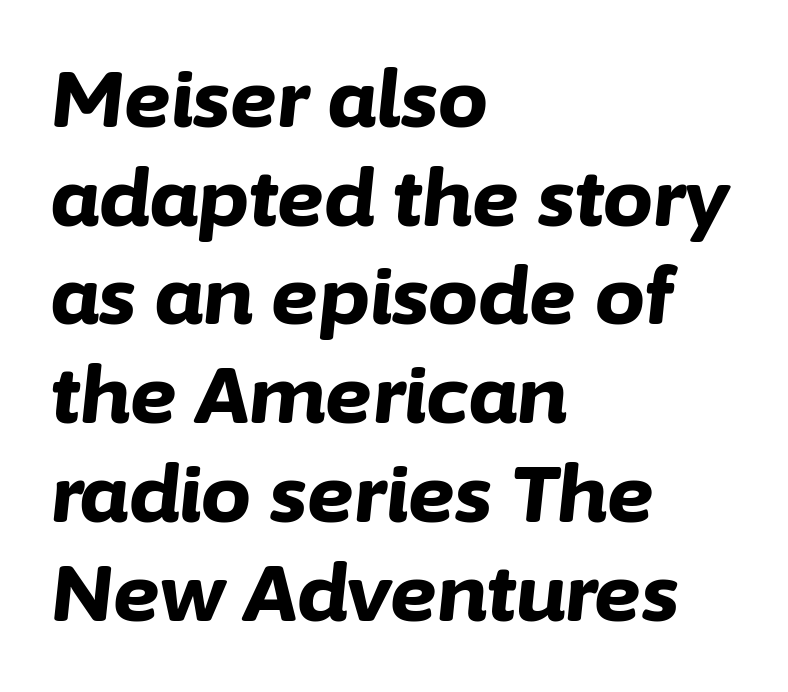
The image shows 79 px bold type, italic (leaning right); set left-aligned, normal line spacing (1.25x), normal letter spacing, not underlined; low stroke contrast and a medium x-height.
